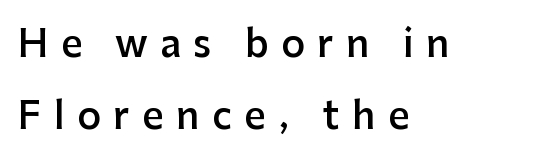
The image shows 37 px semibold sans-serif type, upright; set left-aligned, loose line spacing (1.95x), unusually wide letter spacing (+0.34 em), not underlined; low stroke contrast and a medium x-height.
